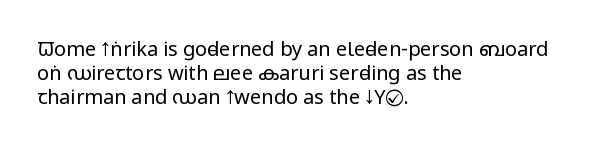
The image shows 20 px text type, upright; set left-aligned, line spacing 1.21x, normal letter spacing, not underlined.
